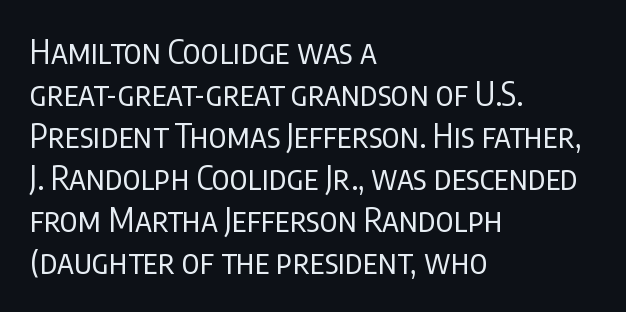
Q: Is the text bold? A: No.
Q: Is the text italic (slanted)? A: No, it is upright.
Q: Is the typeface a serif or a sans-serif typeface? A: Sans-serif.
Q: Is the text underlined? A: No.
Q: How is the paragraph aligned? A: Left-aligned.
Q: Is the spacing between letters normal or unusually wide? A: Normal.
Q: Is the spacing between lines tight, normal or loose? A: Normal.
Q: Width (condensed, normal, or wide)? A: Condensed.
Q: Stroke contrast? A: Low.
Q: x-height? A: Large.
Q: Monospaced? A: No.
